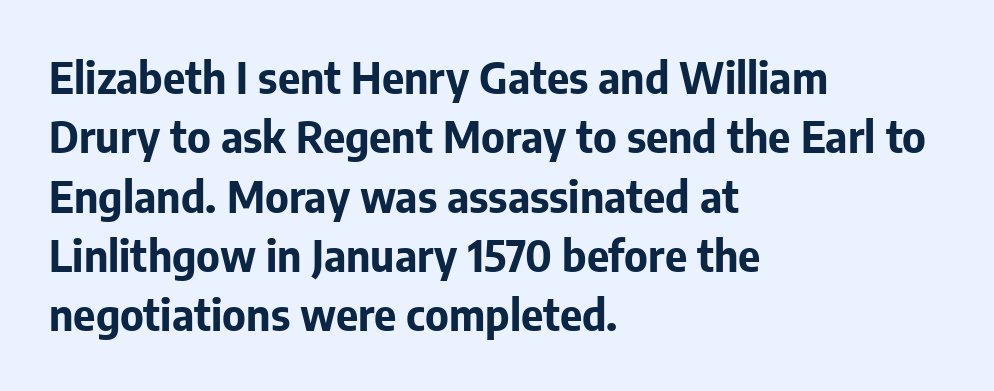
Letter spacing: default. Ascenders rise straight up at ninety degrees. Regarding leading, the lines here are spaced in the standard way. Here the designer chose a conventional face with non-uniform glyph widths. Nobody drew a line under any word here. A classic flush-left, rag-right setting is used for this passage.
